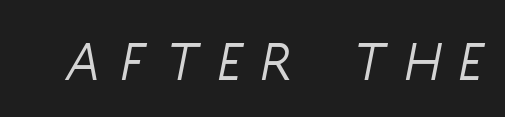
The image shows 58 px light, condensed type, italic (leaning right); set unusually wide letter spacing (+0.37 em), not underlined; low stroke contrast and a large x-height.
